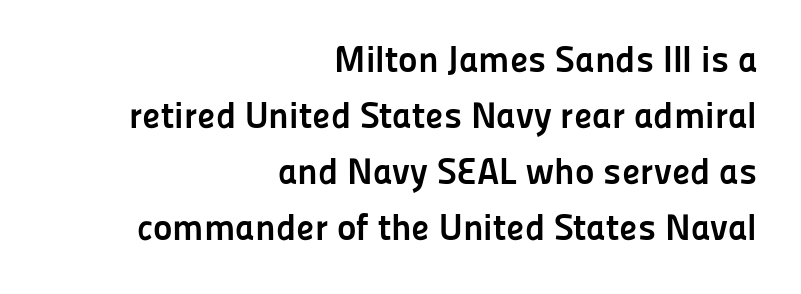
Words appear dense and cohesive because spacing is normal. Examine the stroke ends and you'll find no serifs. Horizontal bands of white between lines are of average thickness. Set as a true bold cut, around the 700 mark. This sample has the flowing, uneven cadence of proportional lettering.
